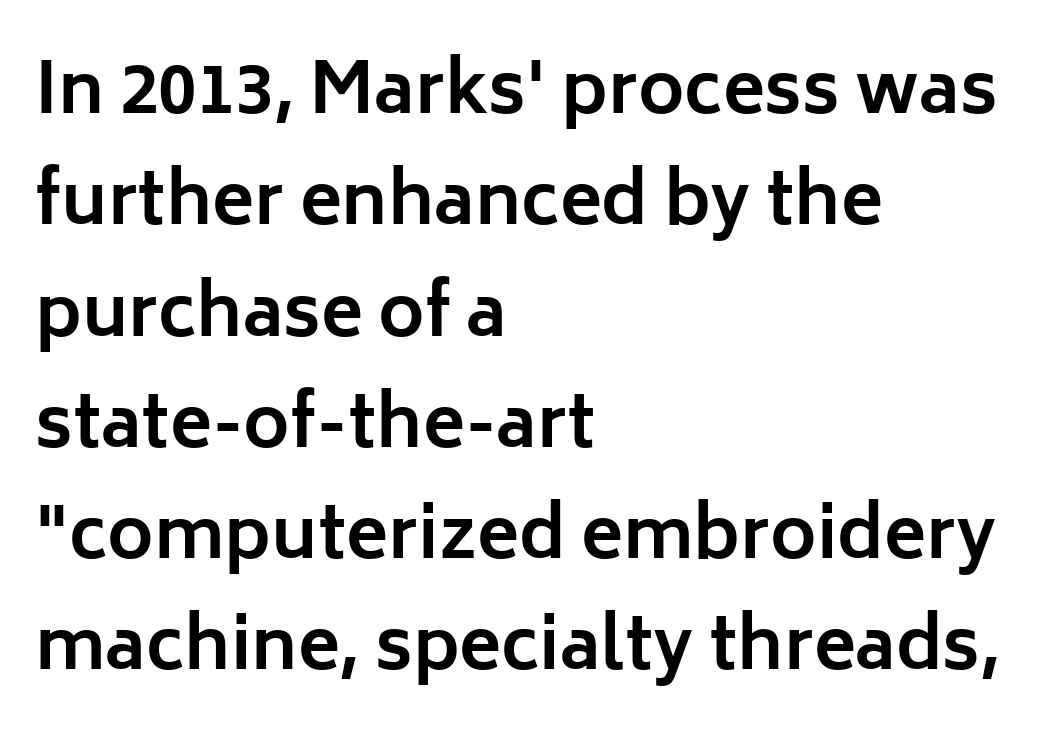
The image shows 70 px bold sans-serif type, upright; set left-aligned, normal line spacing (1.59x), normal letter spacing, not underlined; low stroke contrast and a medium x-height.
